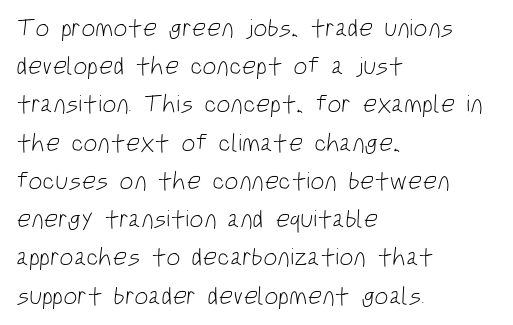
Every row of glyphs begins at an identical x-position on the left. The designer left line spacing at the default. No extra ink here — the face is not bold. Short note: letters normally spaced. The area under the type is left untouched.
